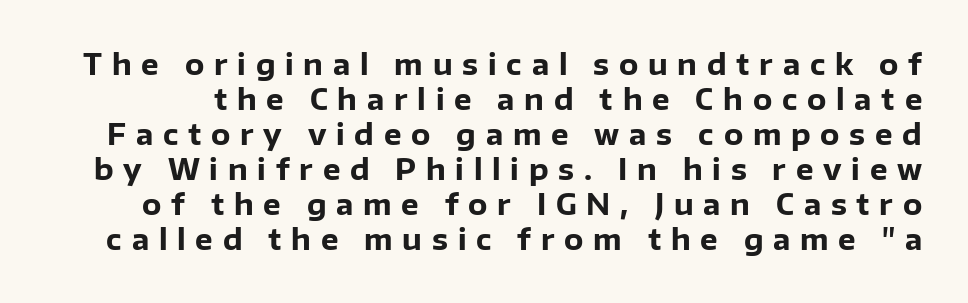
{"serif": "no", "italic": "no", "bold": "yes", "weight": "heavy", "width": "normal", "stroke_contrast": "low", "x_height": "medium", "monospaced": "no", "underline": "no", "line_spacing": "normal", "line_spacing_ratio": 1.25, "letter_spacing": "wide", "letter_spacing_em": 0.35, "glyph_px": 28}
